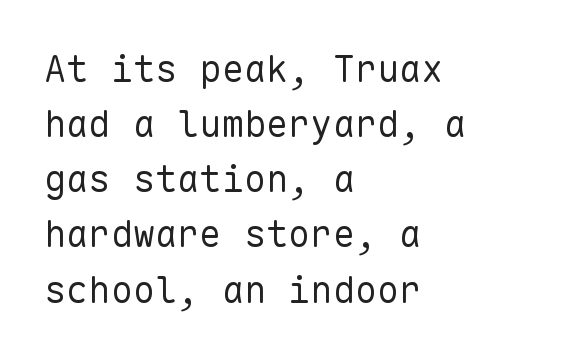
Style check: upright. Vertically, the passage feels balanced, rows spaced as you'd expect. The cut favours lightness, reaching ordinary text weight at its darkest. Students, note that the glyphs here touch the page at normal intervals. Anything drawn beneath the words? Only blank space. Examine the stroke ends and you'll find no serifs.
